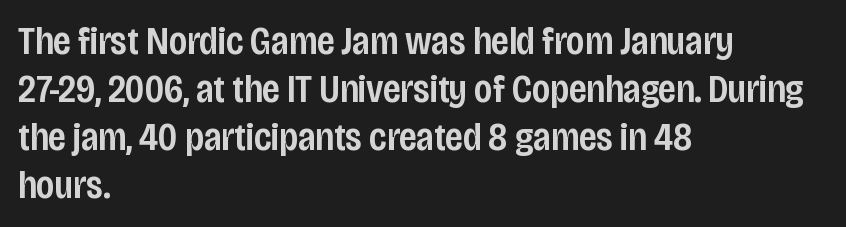
The image shows 38 px semibold, condensed sans-serif type, upright; set left-aligned, normal line spacing (1.26x), normal letter spacing, not underlined; low stroke contrast and a large x-height.
